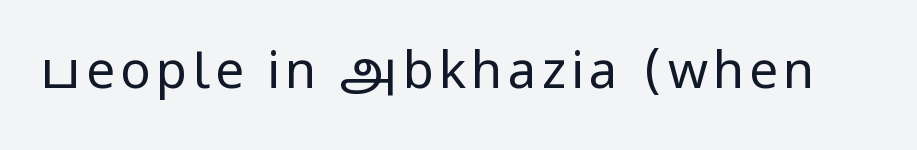
{"serif": "no", "italic": "no", "bold": "no", "weight": "regular", "width": "condensed", "stroke_contrast": "low", "x_height": "large", "monospaced": "no", "underline": "no", "glyph_px": 51}
